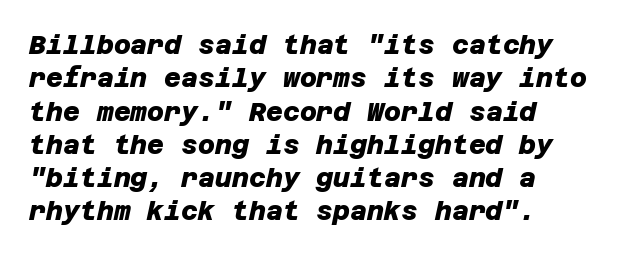
The image shows 26 px bold type; set normal line spacing (1.28x), normal letter spacing, not underlined.
